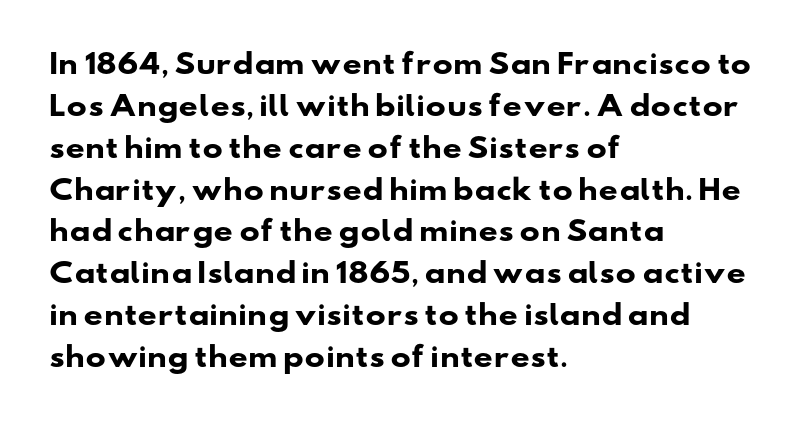
Every row of glyphs begins at an identical x-position on the left. Just letters on the line, the space beneath them empty. This block has exactly the height ordinary leading produces. The rendering uses a bold face; every stroke is thick and dark.
